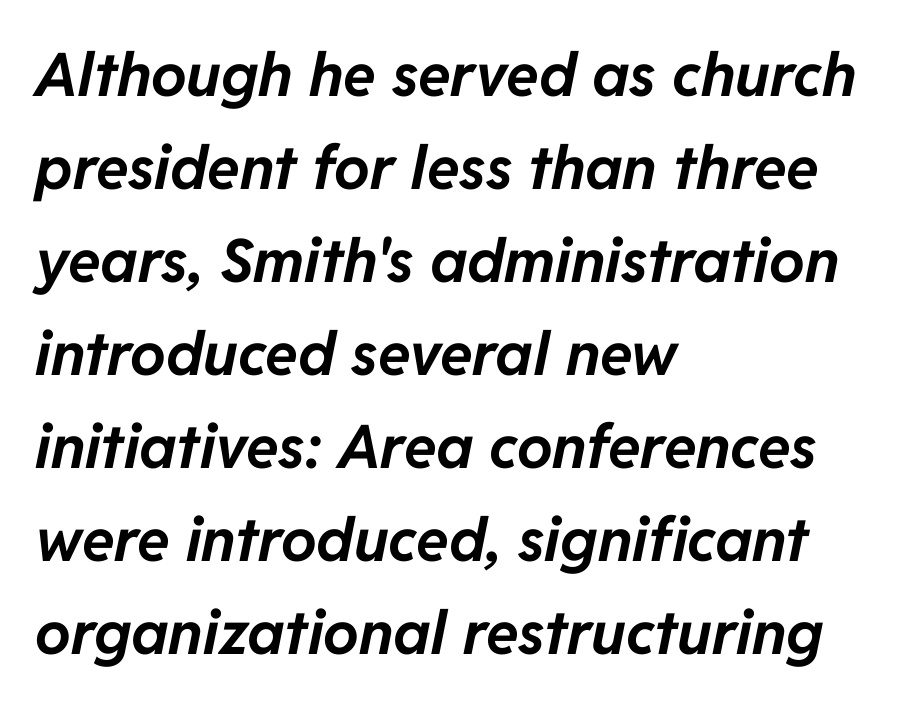
{"italic": "yes", "lean": "right", "slant_degrees": 11, "bold": "yes", "weight": "bold", "width": "normal", "stroke_contrast": "low", "x_height": "medium", "monospaced": "no", "underline": "no", "align": "left", "line_spacing": "normal", "line_spacing_ratio": 1.55, "letter_spacing": "normal", "letter_spacing_em": 0.0, "glyph_px": 60}
